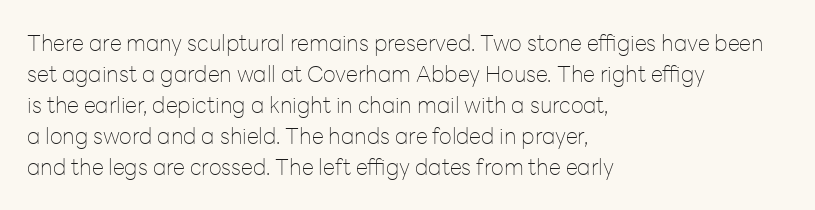
Q: Is the text bold? A: No.
Q: Is the text italic (slanted)? A: No, it is upright.
Q: Is the text underlined? A: No.
Q: How is the paragraph aligned? A: Left-aligned.
Q: Is the spacing between letters normal or unusually wide? A: Normal.
Q: Is the spacing between lines tight, normal or loose? A: Normal.
